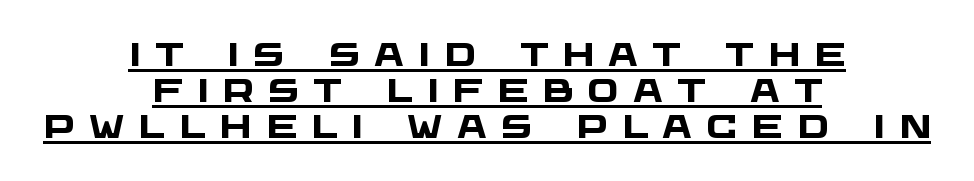
Q: Is the text bold? A: Yes.
Q: Is the typeface a serif or a sans-serif typeface? A: Sans-serif.
Q: Is the text underlined? A: Yes.
Q: How is the paragraph aligned? A: Centered.
Q: Is the spacing between letters normal or unusually wide? A: Unusually wide.
Q: Is the spacing between lines tight, normal or loose? A: Tight.
Q: Width (condensed, normal, or wide)? A: Wide.
Q: Stroke contrast? A: Low.
Q: x-height? A: Large.
Q: Monospaced? A: No.
